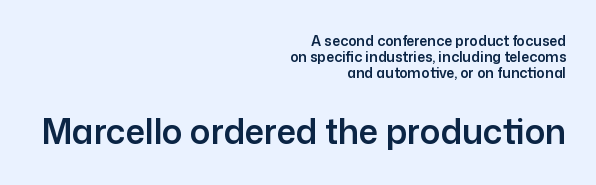
The image shows 34 px sans-serif type, upright; set right-aligned, line spacing 1.16x, normal letter spacing, not underlined; the second (bottom) block is 2.43x larger; low stroke contrast and a medium x-height.
